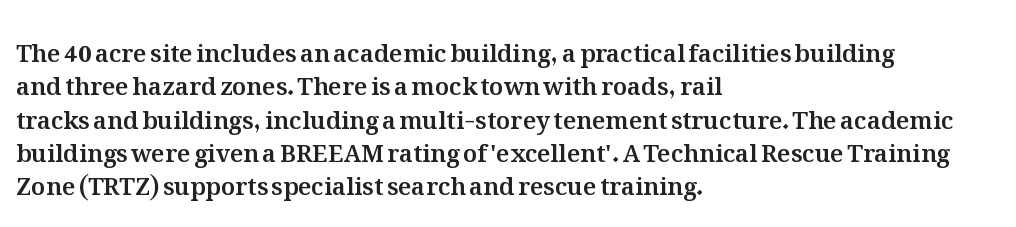
Q: Is the text italic (slanted)? A: No, it is upright.
Q: Is the text underlined? A: No.
Q: How is the paragraph aligned? A: Left-aligned.
Q: Is the spacing between letters normal or unusually wide? A: Normal.
Q: Is the spacing between lines tight, normal or loose? A: Normal.
